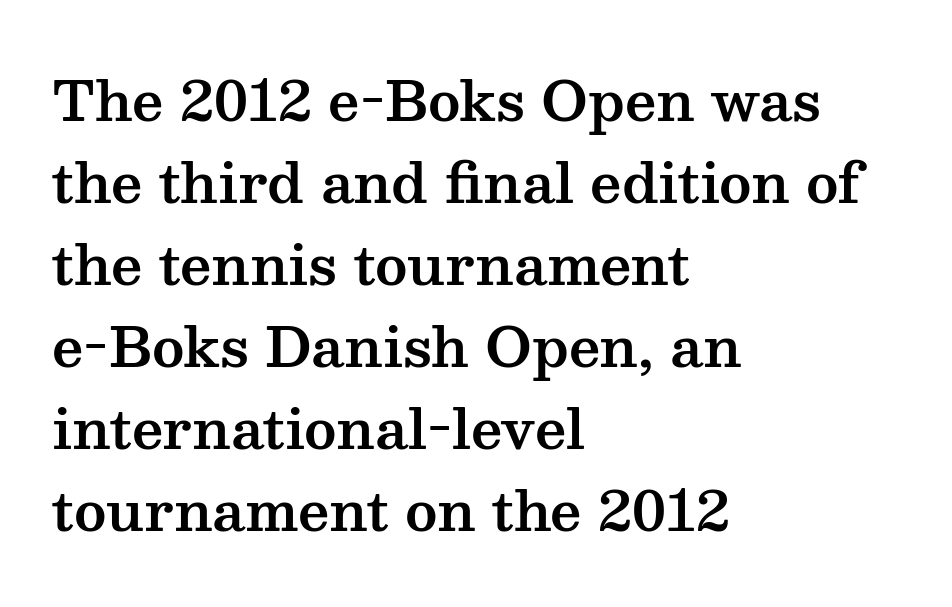
The image shows 55 px wide serif type, upright; set left-aligned, normal line spacing (1.49x), normal letter spacing, not underlined; medium stroke contrast and a medium x-height.
